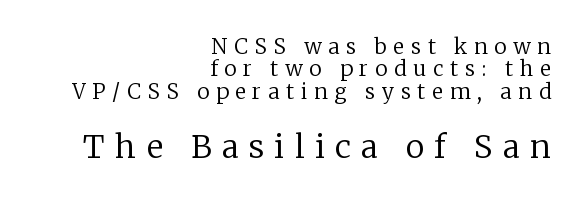
The image shows 32 px regular-weight serif type, upright; set right-aligned, tight line spacing (1.07x), unusually wide letter spacing (+0.32 em), not underlined; the second (bottom) block is 1.52x larger; low stroke contrast and a medium x-height.
